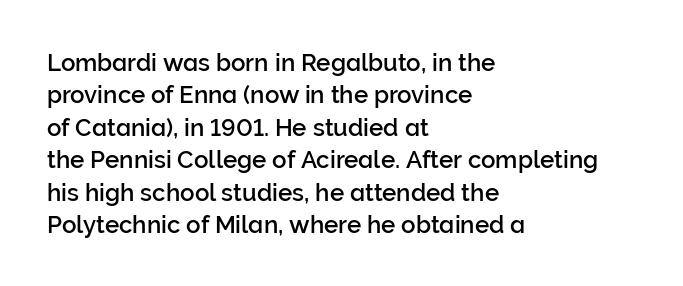
The image shows 24 px text type, upright; set left-aligned, normal line spacing (1.35x), normal letter spacing, not underlined.
